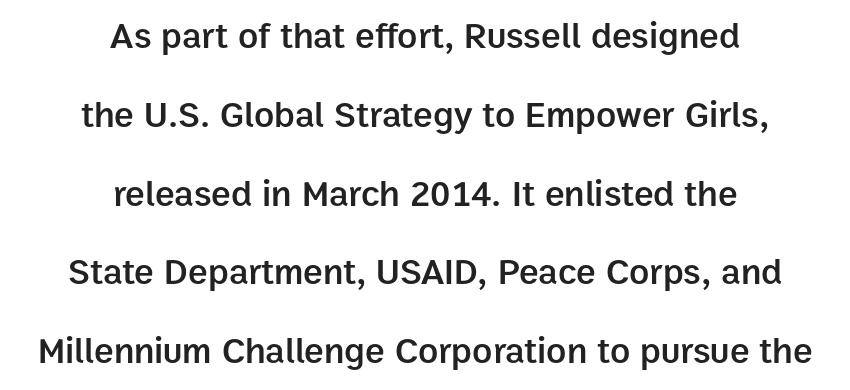
{"serif": "no", "italic": "no", "bold": "semi", "weight": "semibold", "width": "normal", "stroke_contrast": "low", "x_height": "medium", "monospaced": "no", "underline": "no", "align": "center", "line_spacing": "loose", "line_spacing_ratio": 2.13, "letter_spacing": "normal", "letter_spacing_em": 0.0, "glyph_px": 37}
